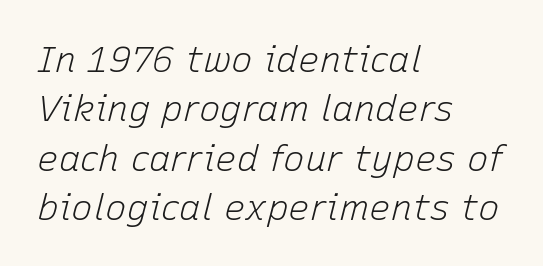
The image shows 36 px light type, italic (leaning right); set left-aligned, normal line spacing (1.37x), normal letter spacing, not underlined; low stroke contrast and a medium x-height.
